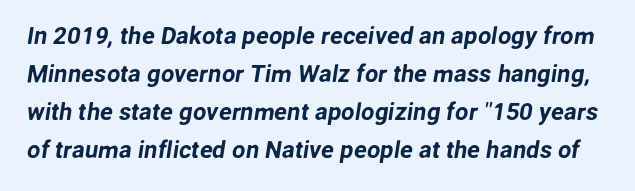
Check under the words: just untouched page. The leading is moderate, giving the passage an even texture. Does extra space separate the letters? No, they use regular spacing.
